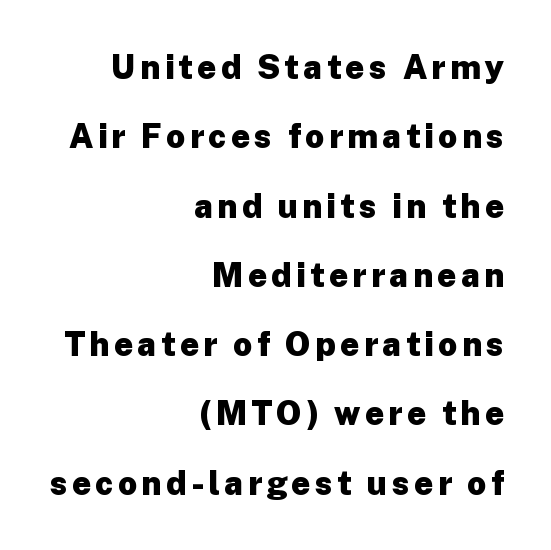
The image shows 33 px heavy sans-serif type, upright; set right-aligned, loose line spacing (2.1x), not underlined; low stroke contrast and a medium x-height.
